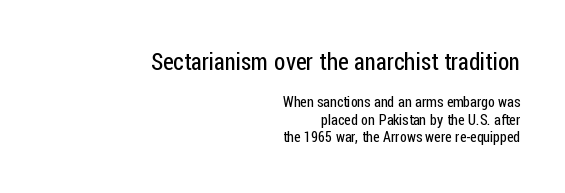
{"italic": "no", "bold": "no", "underline": "no", "align": "right", "line_spacing": "normal", "line_spacing_ratio": 1.25, "letter_spacing": "normal", "letter_spacing_em": 0.0, "larger_block": "first", "size_ratio": 1.64, "glyph_px": 23}
